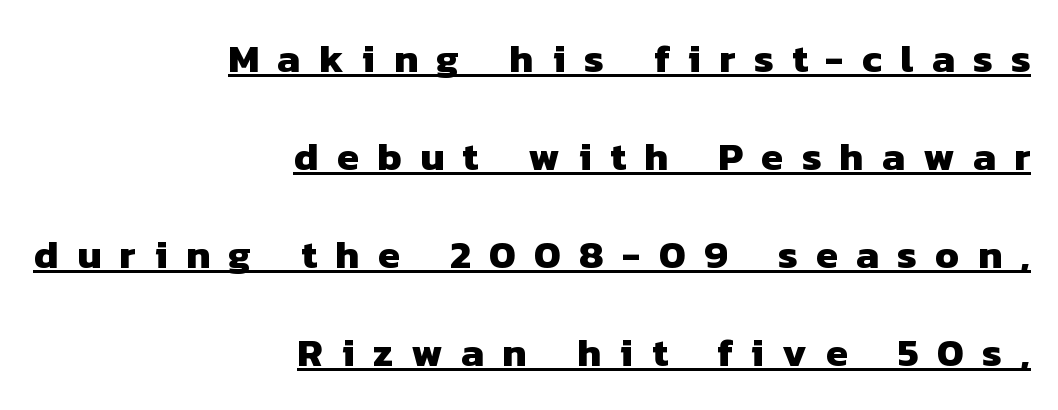
The image shows 40 px heavy sans-serif type; set right-aligned, loose line spacing (2.45x), unusually wide letter spacing (+0.46 em), underlined; low stroke contrast and a medium x-height.
